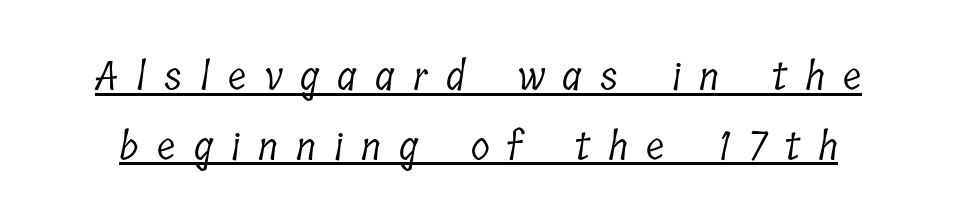
The image shows 39 px light, condensed serif type; set line spacing 1.79x, unusually wide letter spacing (+0.47 em), underlined; low stroke contrast and a medium x-height.
